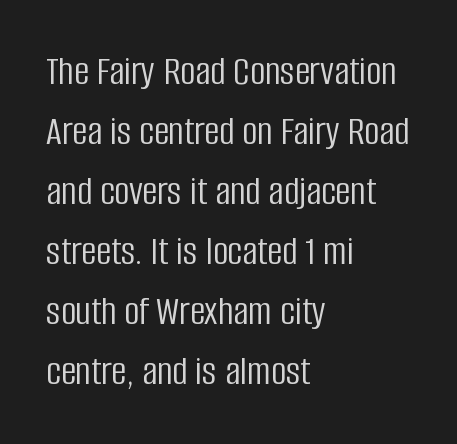
{"serif": "no", "italic": "no", "bold": "no", "weight": "light", "width": "condensed", "stroke_contrast": "low", "x_height": "large", "monospaced": "no", "underline": "no", "align": "left", "line_spacing": "normal", "line_spacing_ratio": 1.43, "letter_spacing": "normal", "letter_spacing_em": 0.0, "glyph_px": 42}
